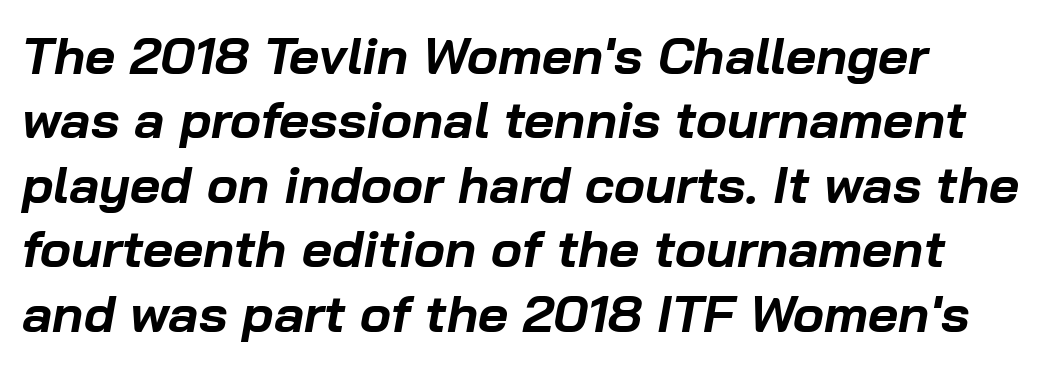
Here the designer chose a conventional face with non-uniform glyph widths. Inter-character spacing is left at the font's built-in metrics. Words float on clear page, feet unadorned. Italic? Definitely — the glyphs are oblique.
